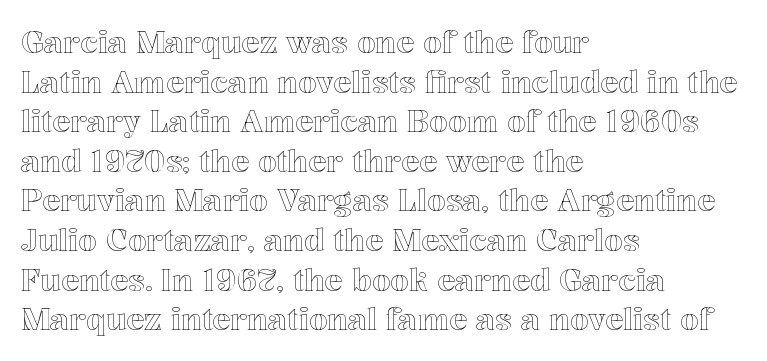
Q: Is the text italic (slanted)? A: No, it is upright.
Q: Is the text underlined? A: No.
Q: How is the paragraph aligned? A: Left-aligned.
Q: Is the spacing between letters normal or unusually wide? A: Normal.
Q: Is the spacing between lines tight, normal or loose? A: Normal.
Q: Width (condensed, normal, or wide)? A: Normal.
Q: x-height? A: Medium.
Q: Monospaced? A: No.
